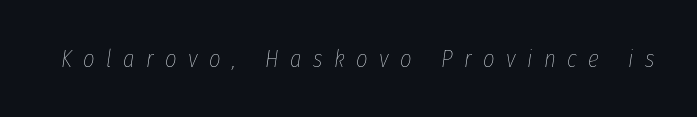
Words appear elongated and porous because spacing is wide. Lines of text with bare space underneath. Is this a heavy cut? Hardly; it is regular or lighter. The rendering applies a slant to the glyphs.
